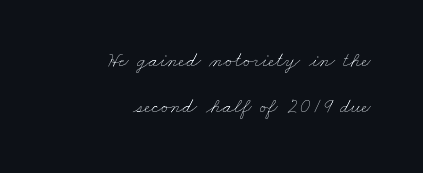
The image shows 21 px text type; set right-aligned, loose line spacing (2.21x), normal letter spacing, not underlined.
